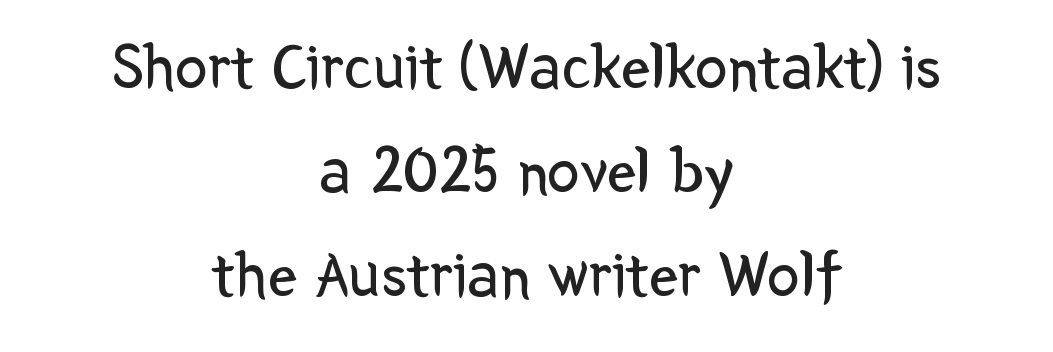
This is roman type, the default non-slanted kind. You could not count columns in this text — the font is proportionally spaced. Letters have the restrained weight of plain body copy at most. The line-height multiplier appears to be the usual default. Spacing between characters is what you'd get straight out of the box.
